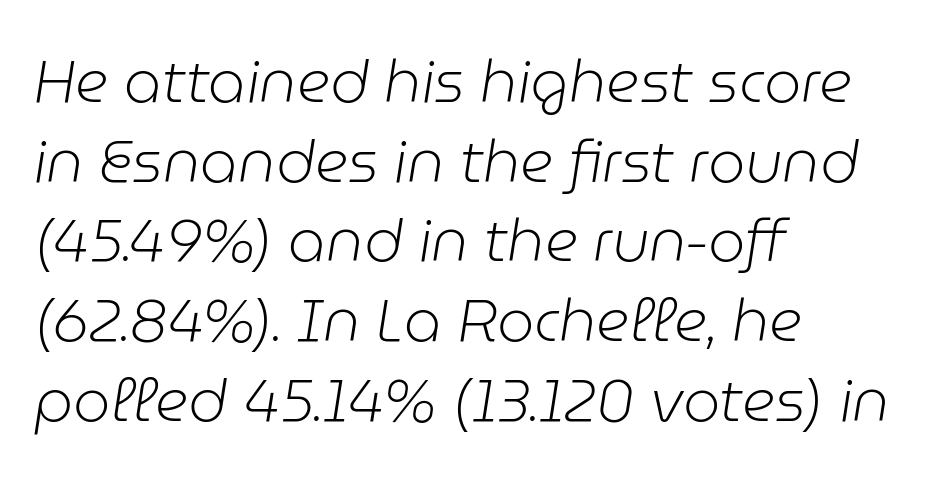
{"italic": "yes", "lean": "right", "slant_degrees": 9, "bold": "no", "weight": "light", "width": "normal", "stroke_contrast": "low", "x_height": "medium", "monospaced": "no", "underline": "no", "align": "left", "line_spacing": "normal", "line_spacing_ratio": 1.35, "letter_spacing": "normal", "letter_spacing_em": 0.0, "glyph_px": 59}
